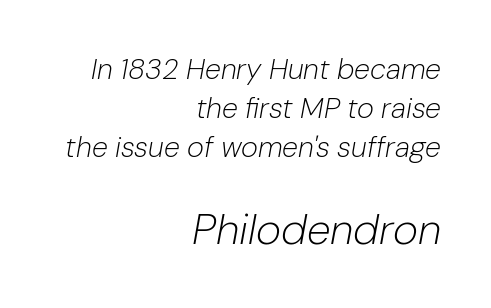
Q: Is the text bold? A: No.
Q: Is the text italic (slanted)? A: Yes, it leans right by about 10 degrees.
Q: Is the text underlined? A: No.
Q: How is the paragraph aligned? A: Right-aligned.
Q: Is the spacing between letters normal or unusually wide? A: Normal.
Q: Is the spacing between lines tight, normal or loose? A: Normal.
Q: Which block of text is set in a larger size, the first (top) or the second (bottom)? A: The second (bottom) one.
Q: Width (condensed, normal, or wide)? A: Normal.
Q: Stroke contrast? A: Low.
Q: x-height? A: Medium.
Q: Monospaced? A: No.
